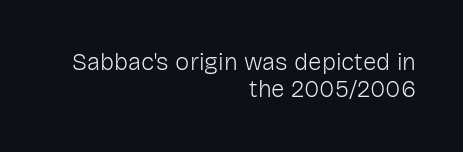
Q: Is the text bold? A: No.
Q: Is the text italic (slanted)? A: No, it is upright.
Q: Is the text underlined? A: No.
Q: How is the paragraph aligned? A: Right-aligned.
Q: Is the spacing between letters normal or unusually wide? A: Normal.
Q: Is the spacing between lines tight, normal or loose? A: Tight.
